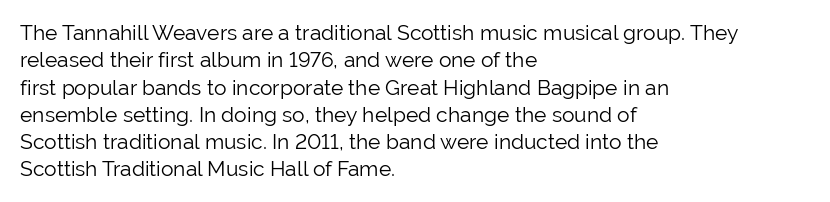
The image shows 21 px text type, upright; set left-aligned, normal line spacing (1.3x), normal letter spacing, not underlined.
